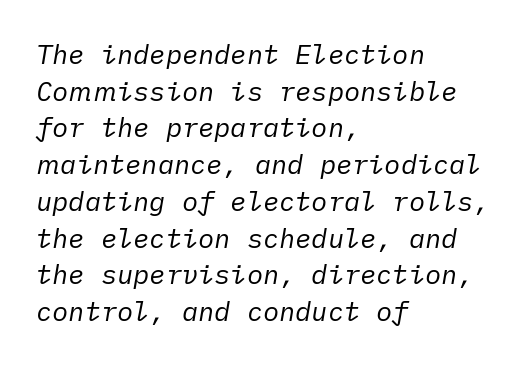
Line spacing here is normal. The tracking reads as untouched default to a designer's eye. These lines are set flush left with a ragged right edge. Style check: oblique. The cut favours lightness, reaching ordinary text weight at its darkest. No word sits above an underline.
